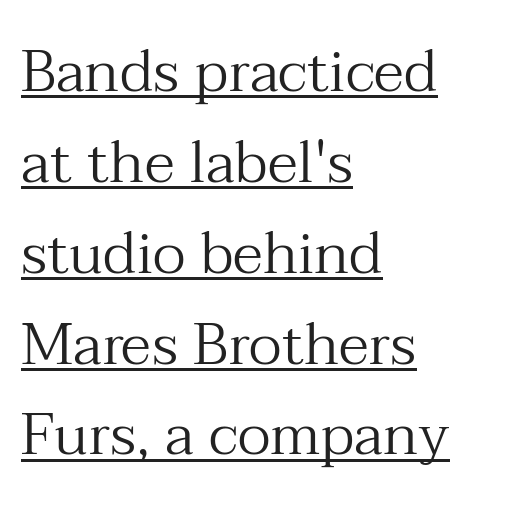
Q: Is the text bold? A: No.
Q: Is the text italic (slanted)? A: No, it is upright.
Q: Is the typeface a serif or a sans-serif typeface? A: Serif.
Q: Is the text underlined? A: Yes.
Q: How is the paragraph aligned? A: Left-aligned.
Q: Is the spacing between letters normal or unusually wide? A: Normal.
Q: Is the spacing between lines tight, normal or loose? A: Normal.
Q: Width (condensed, normal, or wide)? A: Normal.
Q: Stroke contrast? A: Medium.
Q: x-height? A: Medium.
Q: Monospaced? A: No.
